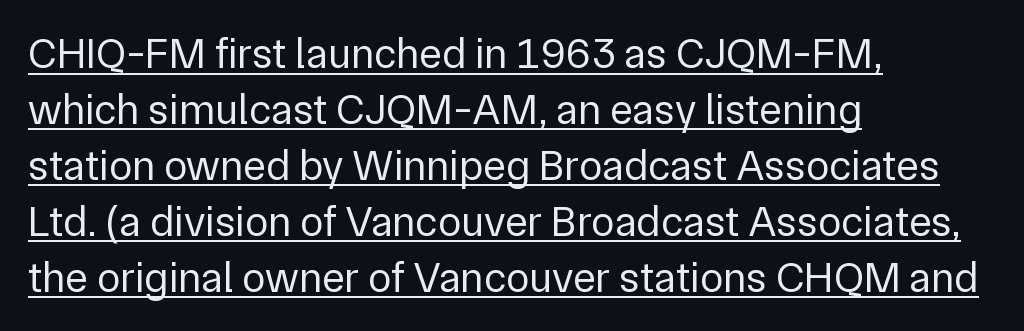
A continuous stroke trails under the words, as in a hyperlink. Posture: vertical. The rendering anchors every line to the left-hand side. Character widths vary here, with narrow letters taking less room than wide ones. The font is comparable to plain body text, perhaps lighter.
